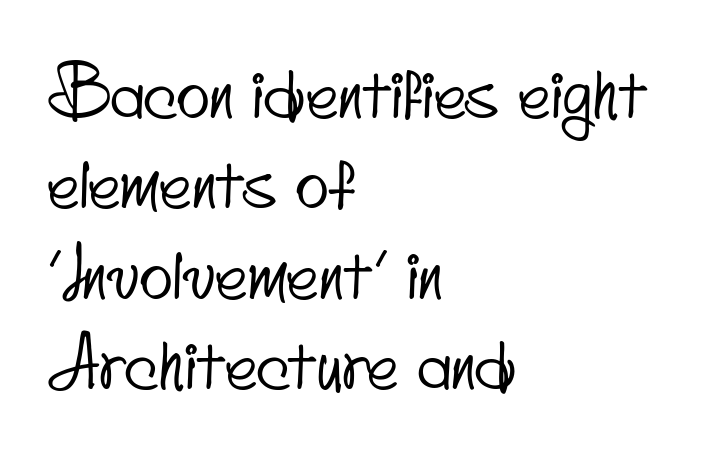
Q: Is the typeface a serif or a sans-serif typeface? A: Sans-serif.
Q: Is the text underlined? A: No.
Q: How is the paragraph aligned? A: Left-aligned.
Q: Is the spacing between letters normal or unusually wide? A: Normal.
Q: Is the spacing between lines tight, normal or loose? A: Normal.
Q: Width (condensed, normal, or wide)? A: Condensed.
Q: Stroke contrast? A: Low.
Q: x-height? A: Small.
Q: Monospaced? A: No.
